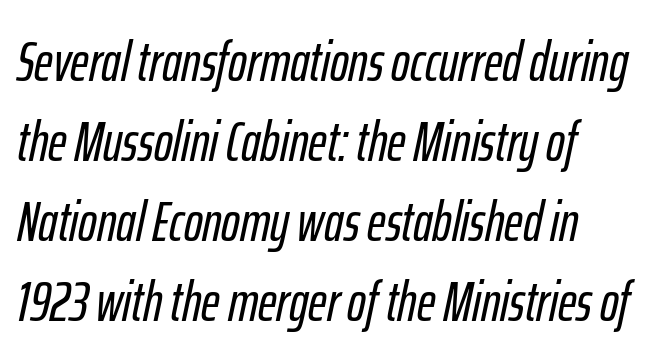
{"italic": "yes", "lean": "right", "slant_degrees": 12, "width": "condensed", "stroke_contrast": "low", "x_height": "medium", "monospaced": "no", "underline": "no", "align": "left", "line_spacing": "normal", "line_spacing_ratio": 1.43, "letter_spacing": "normal", "letter_spacing_em": 0.0, "glyph_px": 56}
